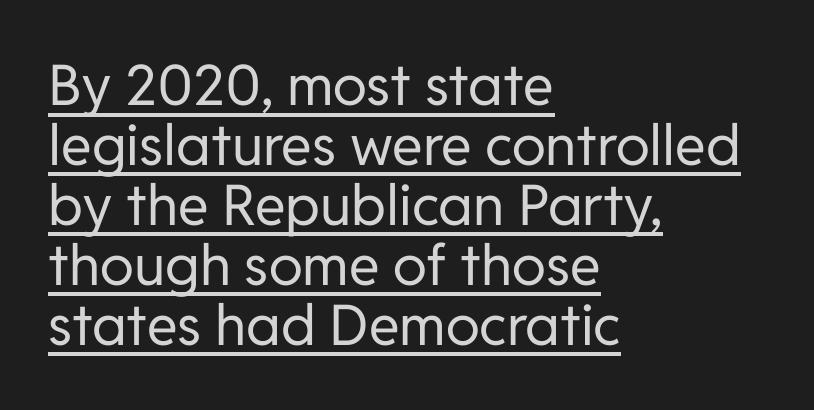
Q: Is the text bold? A: No.
Q: Is the text italic (slanted)? A: No, it is upright.
Q: Is the typeface a serif or a sans-serif typeface? A: Sans-serif.
Q: Is the text underlined? A: Yes.
Q: How is the paragraph aligned? A: Left-aligned.
Q: Is the spacing between letters normal or unusually wide? A: Normal.
Q: Is the spacing between lines tight, normal or loose? A: Tight.
Q: Width (condensed, normal, or wide)? A: Normal.
Q: Stroke contrast? A: Low.
Q: x-height? A: Medium.
Q: Monospaced? A: No.
